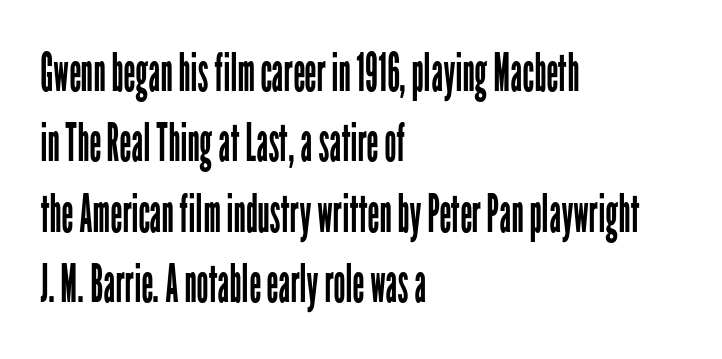
{"serif": "no", "italic": "no", "bold": "no", "weight": "regular", "width": "condensed", "stroke_contrast": "low", "x_height": "medium", "monospaced": "no", "underline": "no", "align": "left", "line_spacing": "normal", "line_spacing_ratio": 1.33, "letter_spacing": "normal", "letter_spacing_em": 0.0, "glyph_px": 53}
